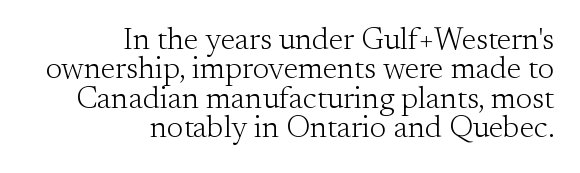
The image shows 31 px light serif type, upright; set right-aligned, tight line spacing (0.95x), normal letter spacing, not underlined; medium stroke contrast and a small x-height.
